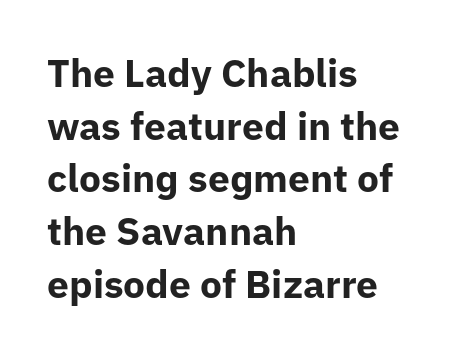
The image shows 39 px bold sans-serif type, upright; set left-aligned, normal line spacing (1.35x), normal letter spacing, not underlined; low stroke contrast and a medium x-height.
